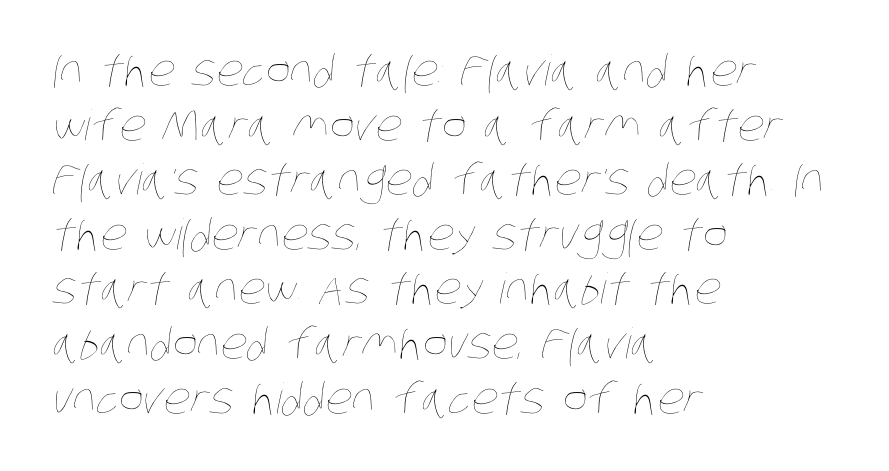
Q: Is the text bold? A: No.
Q: Is the text underlined? A: No.
Q: How is the paragraph aligned? A: Left-aligned.
Q: Is the spacing between letters normal or unusually wide? A: Normal.
Q: Is the spacing between lines tight, normal or loose? A: Normal.
Q: Width (condensed, normal, or wide)? A: Condensed.
Q: Stroke contrast? A: Low.
Q: x-height? A: Large.
Q: Monospaced? A: No.
